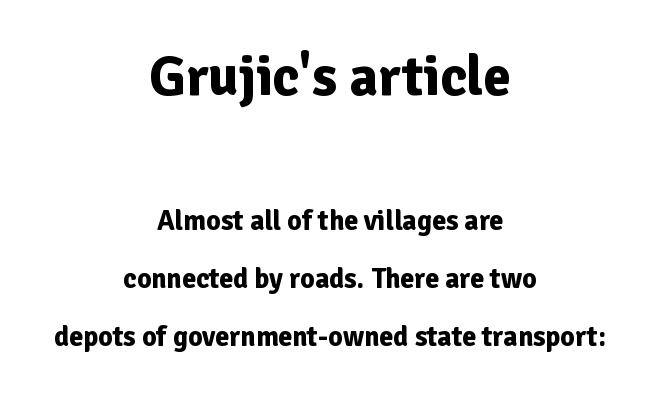
The image shows 56 px bold sans-serif type, upright; set centered, loose line spacing (2.07x), normal letter spacing, not underlined; the first (top) block is 2.0x larger; low stroke contrast and a medium x-height.
